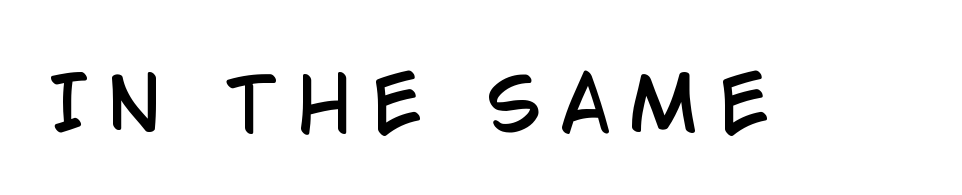
A roman cut, with each character standing at attention. No feet cap the strokes, marking this as sans-serif type. The face used here is proportionally spaced, like ordinary book or web type. Bare-footed words on every line. Compared with typical body copy, the letter spacing here is much looser.
